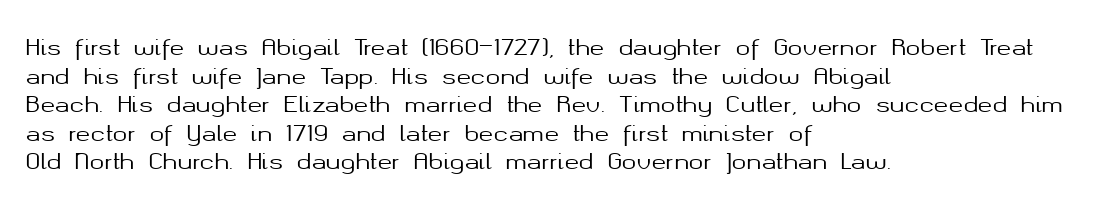
The image shows 22 px text type, upright; set left-aligned, normal line spacing (1.3x), normal letter spacing, not underlined.
